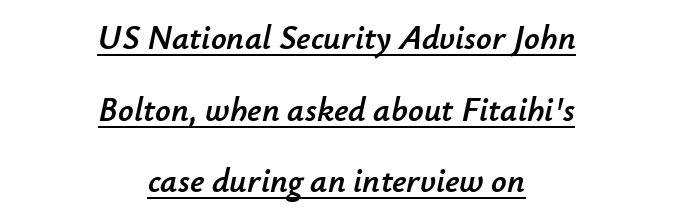
{"italic": "yes", "lean": "right", "slant_degrees": 12, "width": "normal", "stroke_contrast": "low", "x_height": "small", "monospaced": "no", "underline": "yes", "align": "center", "line_spacing": "loose", "line_spacing_ratio": 2.11, "letter_spacing": "normal", "letter_spacing_em": 0.0, "glyph_px": 34}
